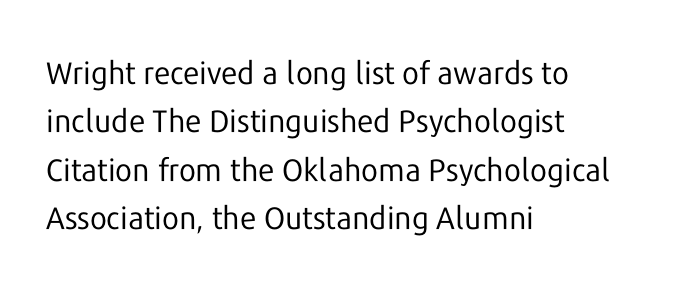
The letters advance in unequal steps, a hallmark of proportional type. Notice how the stems are strictly vertical — no italics here. Rule under the text: the space is simply empty. Quick note: interline space is typical. In CSS terms this would be text-align: left.
